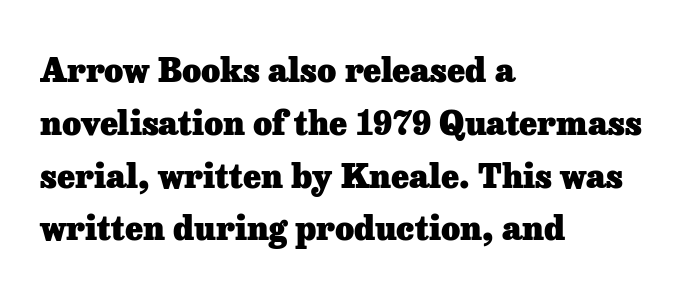
Old-style or modern, the face here clearly has serifs. The zone under the glyphs is completely vacant. Visually the block forms a straight wall on the left and a jagged coastline on the right. There is no visible air inserted between adjacent glyphs. The passage shown is typed in a proportional face where columns would drift. The typesetting leans heavy: a genuine bold.
